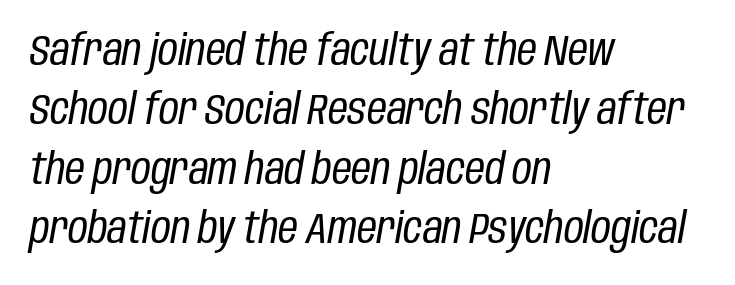
Does the lettering tilt? It does — this is italic. The letterforms sit at book weight or below. Quick note: interline space is typical. The specimen omits any rule beneath the text block's lines. The letterforms sit shoulder to shoulder at normal distance. Proportional: the letters do not fall into vertical columns.
